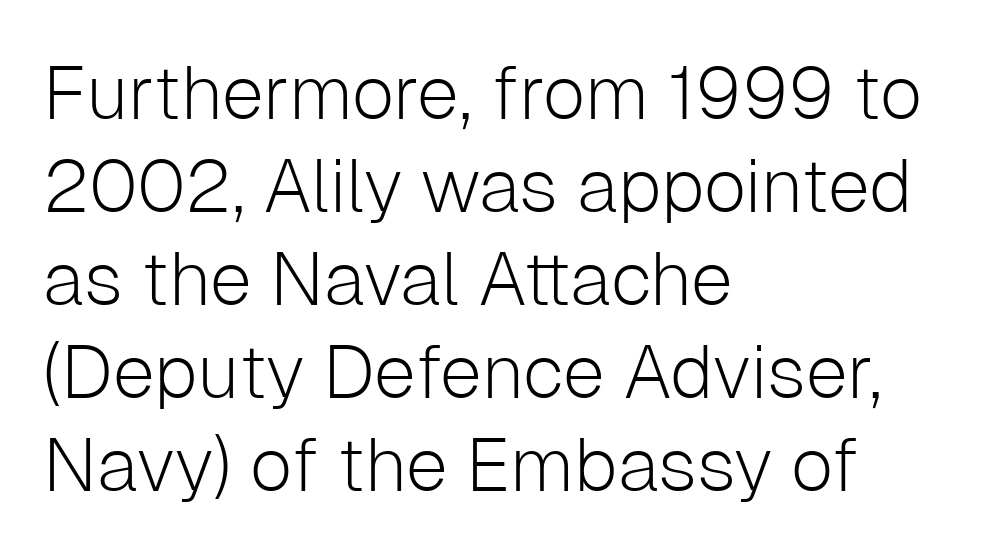
The image shows 75 px light sans-serif type, upright; set left-aligned, line spacing 1.24x, normal letter spacing, not underlined; low stroke contrast and a medium x-height.
